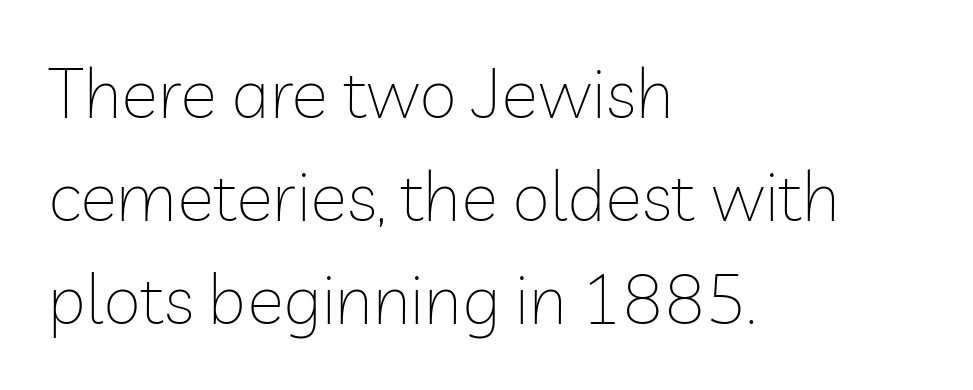
{"serif": "no", "italic": "no", "bold": "no", "weight": "thin", "width": "normal", "stroke_contrast": "low", "x_height": "medium", "monospaced": "no", "underline": "no", "align": "left", "line_spacing": "normal", "line_spacing_ratio": 1.49, "letter_spacing": "normal", "letter_spacing_em": 0.0, "glyph_px": 69}
